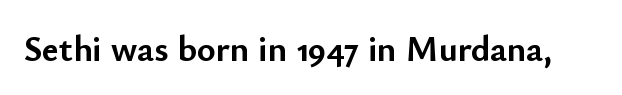
Q: Is the text bold? A: Yes.
Q: Is the text italic (slanted)? A: No, it is upright.
Q: Is the typeface a serif or a sans-serif typeface? A: Sans-serif.
Q: Is the text underlined? A: No.
Q: Is the spacing between letters normal or unusually wide? A: Normal.
Q: Width (condensed, normal, or wide)? A: Normal.
Q: Stroke contrast? A: Low.
Q: x-height? A: Small.
Q: Monospaced? A: No.
